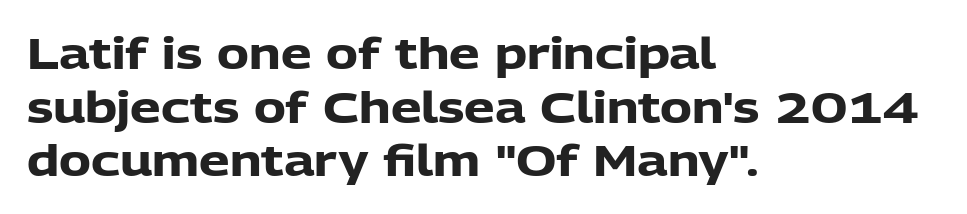
The image shows 43 px heavy sans-serif type, upright; set left-aligned, normal line spacing (1.25x), normal letter spacing, not underlined; low stroke contrast and a medium x-height.
